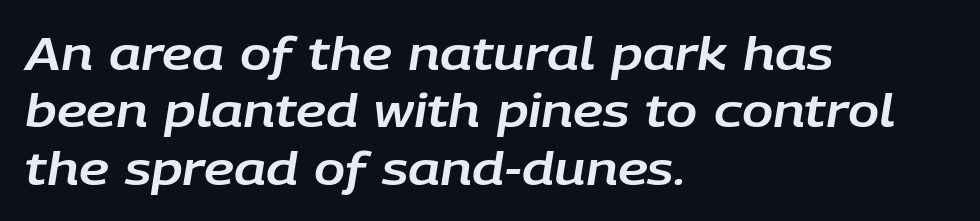
{"italic": "yes", "lean": "right", "slant_degrees": 9, "width": "normal", "stroke_contrast": "low", "x_height": "large", "monospaced": "no", "underline": "no", "align": "left", "line_spacing": "normal", "line_spacing_ratio": 1.25, "letter_spacing": "normal", "letter_spacing_em": 0.0, "glyph_px": 46}
